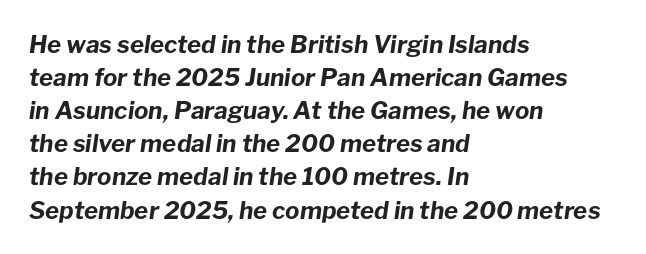
Q: Is the text bold? A: Yes.
Q: Is the text italic (slanted)? A: Yes, it leans right by about 8 degrees.
Q: Is the text underlined? A: No.
Q: How is the paragraph aligned? A: Left-aligned.
Q: Is the spacing between letters normal or unusually wide? A: Normal.
Q: Is the spacing between lines tight, normal or loose? A: Normal.
